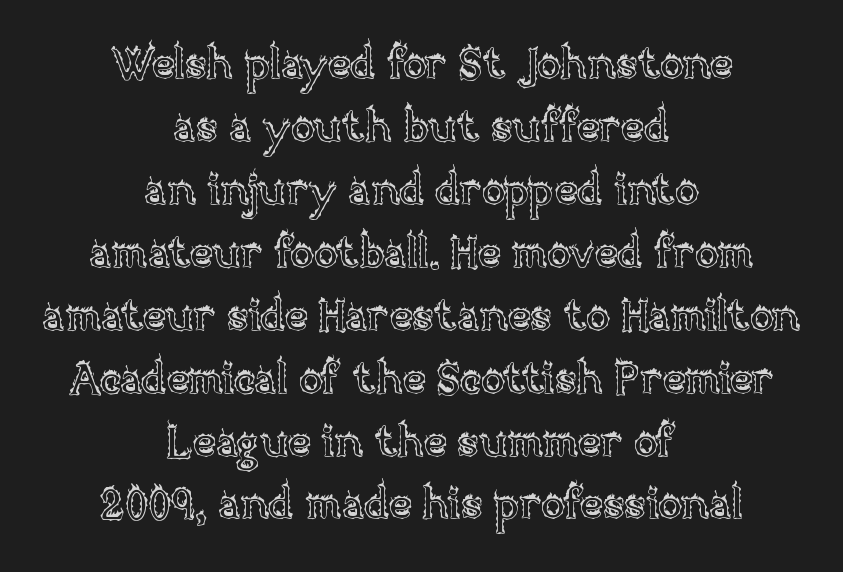
The image shows 44 px text type, upright; set centered, normal line spacing (1.43x), normal letter spacing, not underlined; a large x-height.
